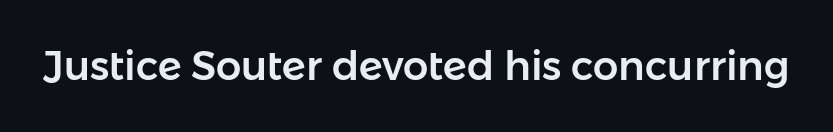
{"serif": "no", "italic": "no", "width": "normal", "stroke_contrast": "low", "x_height": "medium", "monospaced": "no", "underline": "no", "letter_spacing": "normal", "letter_spacing_em": 0.0, "glyph_px": 40}
